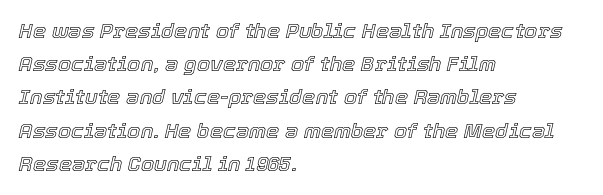
Honestly, there is no underline to notice here at all. The type is set solid horizontally, with unmodified tracking. It's the slanting kind of type. Normally led — the rows are evenly, conventionally spaced. Typeset ragged right — the left edge is the straight one.
